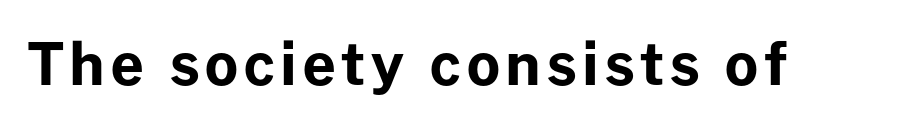
The image shows 58 px bold sans-serif type, upright; set not underlined; low stroke contrast and a medium x-height.
